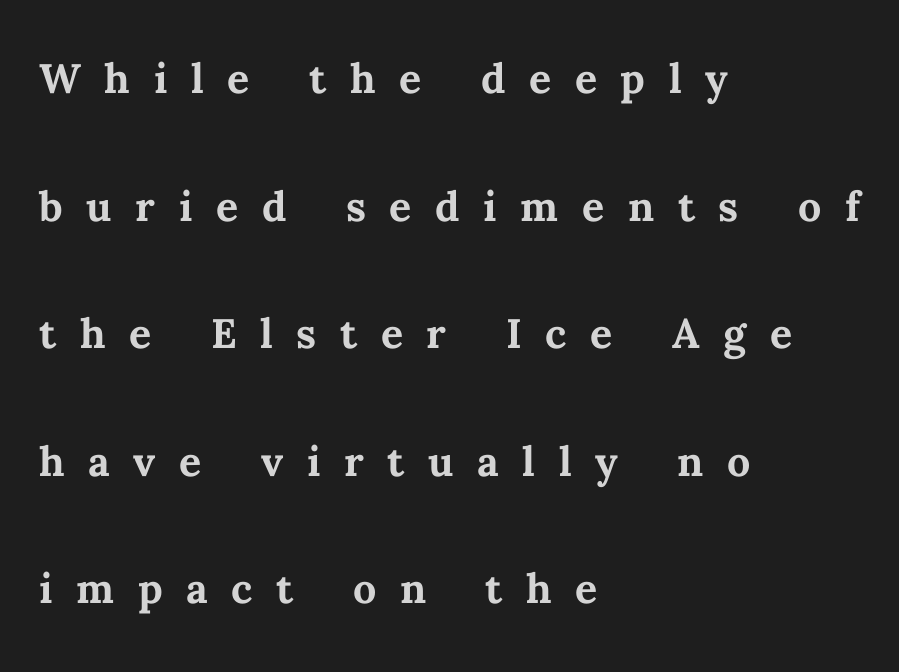
Q: Is the text bold? A: Yes.
Q: Is the text italic (slanted)? A: No, it is upright.
Q: Is the text underlined? A: No.
Q: How is the paragraph aligned? A: Left-aligned.
Q: Is the spacing between letters normal or unusually wide? A: Unusually wide.
Q: Is the spacing between lines tight, normal or loose? A: Loose.
Q: Width (condensed, normal, or wide)? A: Normal.
Q: Stroke contrast? A: Medium.
Q: x-height? A: Medium.
Q: Monospaced? A: No.
